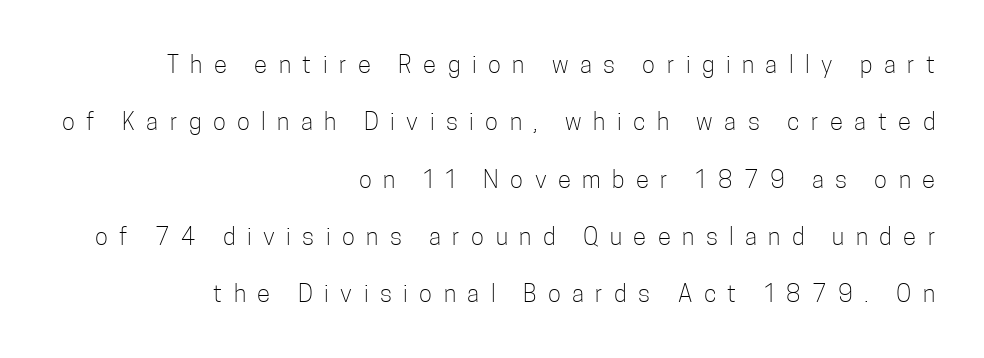
Q: Is the text bold? A: No.
Q: Is the text italic (slanted)? A: No, it is upright.
Q: Is the text underlined? A: No.
Q: How is the paragraph aligned? A: Right-aligned.
Q: Is the spacing between letters normal or unusually wide? A: Unusually wide.
Q: Is the spacing between lines tight, normal or loose? A: Loose.
